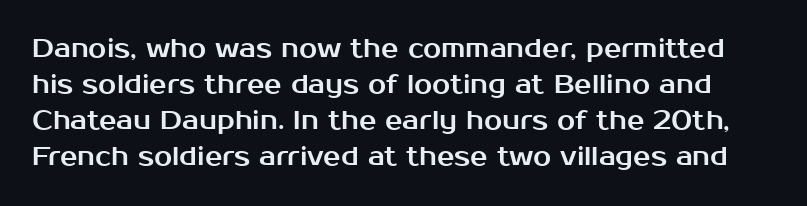
Q: Is the text italic (slanted)? A: No, it is upright.
Q: Is the text underlined? A: No.
Q: Is the spacing between letters normal or unusually wide? A: Normal.
Q: Is the spacing between lines tight, normal or loose? A: Normal.
